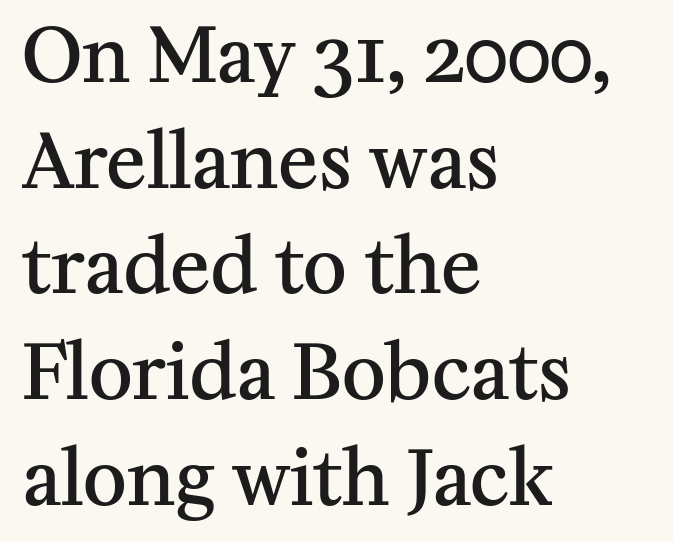
Q: Is the text bold? A: Semi-bold.
Q: Is the text italic (slanted)? A: No, it is upright.
Q: Is the typeface a serif or a sans-serif typeface? A: Serif.
Q: Is the text underlined? A: No.
Q: How is the paragraph aligned? A: Left-aligned.
Q: Is the spacing between letters normal or unusually wide? A: Normal.
Q: Is the spacing between lines tight, normal or loose? A: Normal.
Q: Width (condensed, normal, or wide)? A: Normal.
Q: Stroke contrast? A: Medium.
Q: x-height? A: Medium.
Q: Monospaced? A: No.
